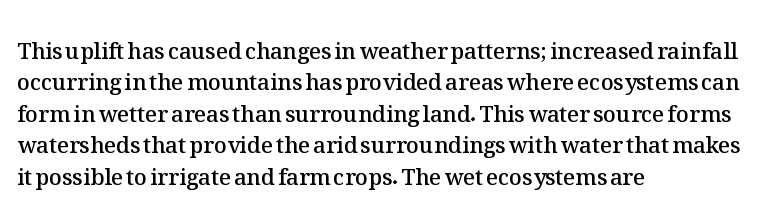
{"italic": "no", "bold": "semi", "underline": "no", "align": "left", "line_spacing": "normal", "line_spacing_ratio": 1.43, "letter_spacing": "normal", "letter_spacing_em": 0.0, "glyph_px": 22}
